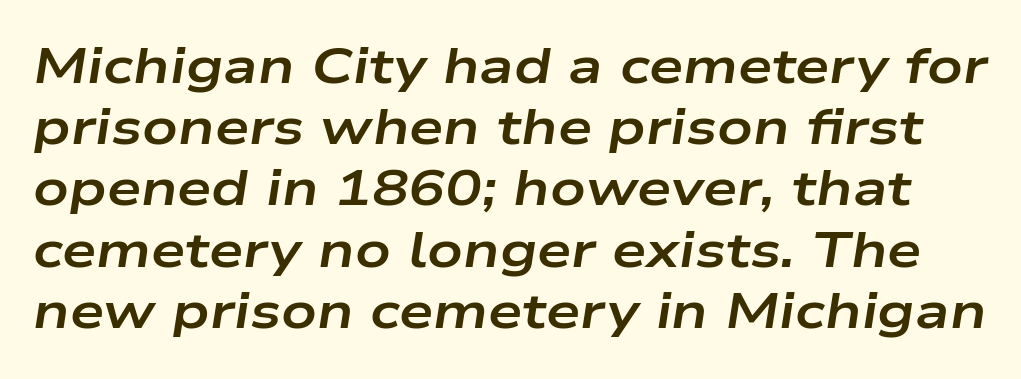
Q: Is the text bold? A: Yes.
Q: Is the text italic (slanted)? A: Yes, it leans right by about 9 degrees.
Q: Is the text underlined? A: No.
Q: Is the spacing between letters normal or unusually wide? A: Normal.
Q: Is the spacing between lines tight, normal or loose? A: Normal.
Q: Width (condensed, normal, or wide)? A: Wide.
Q: Stroke contrast? A: Low.
Q: x-height? A: Medium.
Q: Monospaced? A: No.
